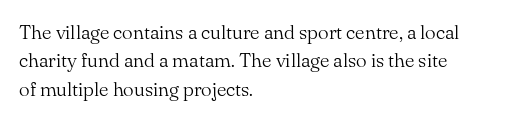
Q: Is the text bold? A: No.
Q: Is the text italic (slanted)? A: No, it is upright.
Q: Is the text underlined? A: No.
Q: How is the paragraph aligned? A: Left-aligned.
Q: Is the spacing between letters normal or unusually wide? A: Normal.
Q: Is the spacing between lines tight, normal or loose? A: Normal.
